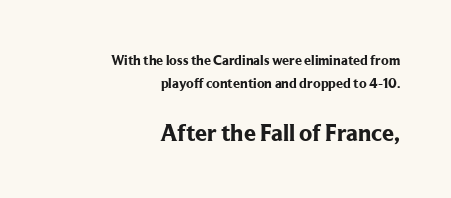
The image shows 24 px bold type, upright; set right-aligned, normal line spacing (1.66x), normal letter spacing, not underlined; the second (bottom) block is 1.71x larger.
